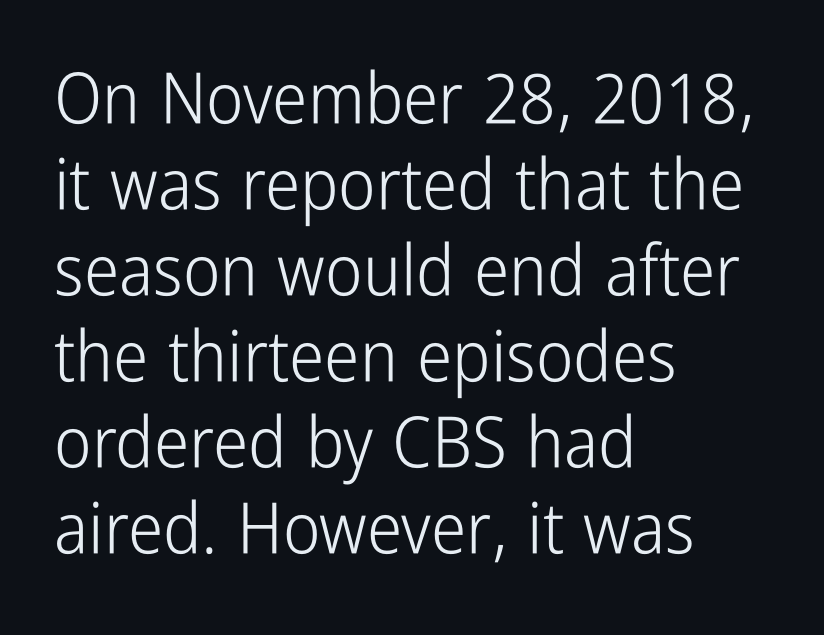
A typesetter would call this zero additional tracking. Grotesque or geometric, the face here clearly has no serifs. The letters look calm and open, with moderate or lighter stems. The space directly below the letters is spotless. The compositor pushed each line to the left boundary. The passage shown is typed in a proportional face where columns would drift.
